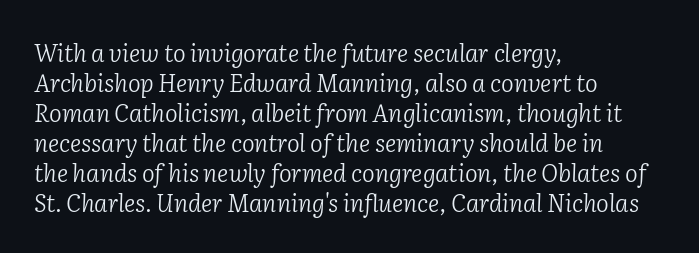
The image shows 24 px text type, italic (leaning right); set left-aligned, normal line spacing (1.25x), normal letter spacing, not underlined.
